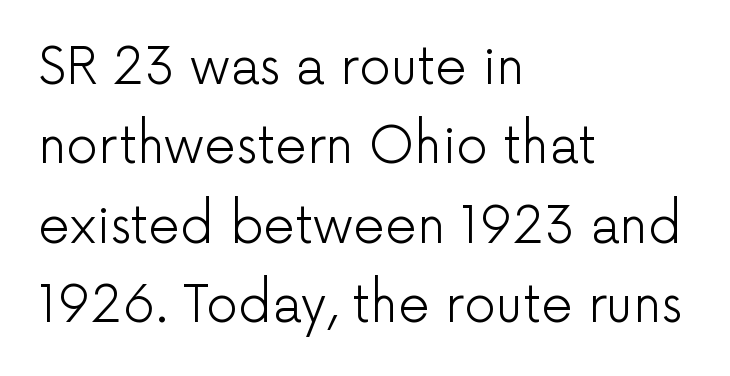
{"serif": "no", "italic": "no", "bold": "no", "weight": "light", "width": "normal", "stroke_contrast": "low", "x_height": "medium", "monospaced": "no", "underline": "no", "align": "left", "line_spacing": "normal", "line_spacing_ratio": 1.59, "letter_spacing": "normal", "letter_spacing_em": 0.0, "glyph_px": 50}
